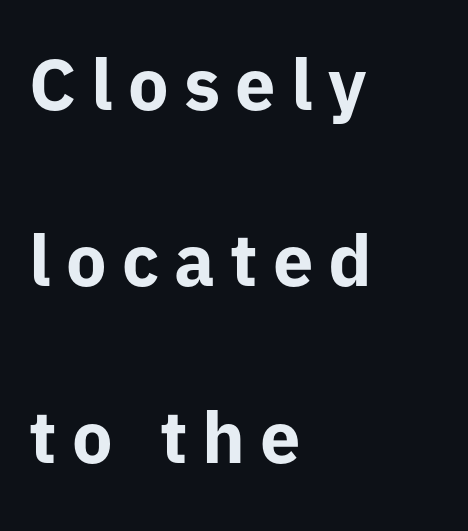
The image shows 72 px bold sans-serif type, upright; set left-aligned, loose line spacing (2.45x), unusually wide letter spacing (+0.21 em), not underlined; low stroke contrast and a medium x-height.
